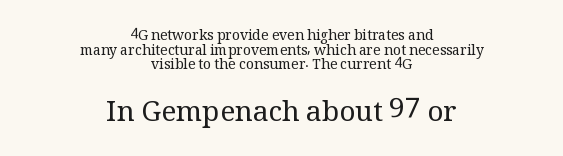
{"serif": "yes", "italic": "no", "bold": "no", "weight": "regular", "width": "normal", "stroke_contrast": "medium", "x_height": "medium", "monospaced": "no", "underline": "no", "align": "center", "line_spacing": "tight", "line_spacing_ratio": 1.05, "letter_spacing": "normal", "letter_spacing_em": 0.0, "larger_block": "second", "size_ratio": 2.0, "glyph_px": 28}
